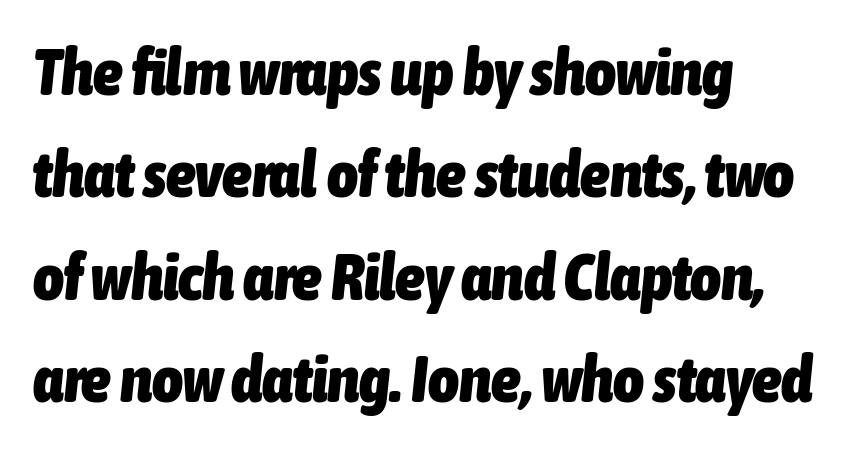
The image shows 66 px heavy, condensed type, italic (leaning right); set left-aligned, normal line spacing (1.55x), normal letter spacing, not underlined; low stroke contrast and a medium x-height.
